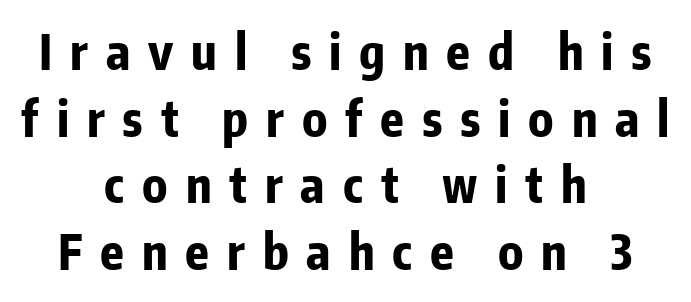
{"serif": "no", "italic": "no", "bold": "yes", "weight": "bold", "width": "condensed", "stroke_contrast": "low", "x_height": "medium", "monospaced": "no", "underline": "no", "align": "center", "line_spacing": "normal", "line_spacing_ratio": 1.39, "letter_spacing": "wide", "letter_spacing_em": 0.37, "glyph_px": 48}
